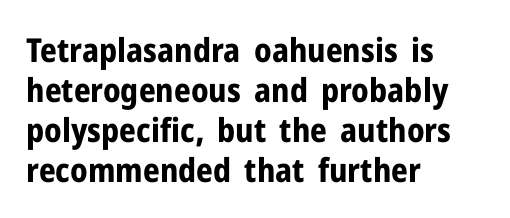
{"serif": "no", "italic": "no", "bold": "yes", "weight": "bold", "width": "normal", "stroke_contrast": "low", "x_height": "medium", "monospaced": "no", "underline": "no", "align": "left", "line_spacing_ratio": 1.21, "letter_spacing": "normal", "letter_spacing_em": 0.0, "glyph_px": 33}
